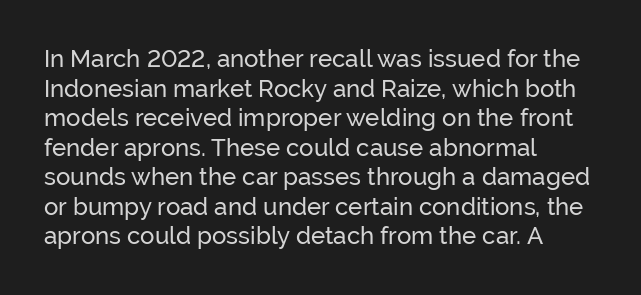
{"italic": "no", "underline": "no", "align": "left", "line_spacing_ratio": 1.23, "letter_spacing": "normal", "letter_spacing_em": 0.0, "glyph_px": 24}
